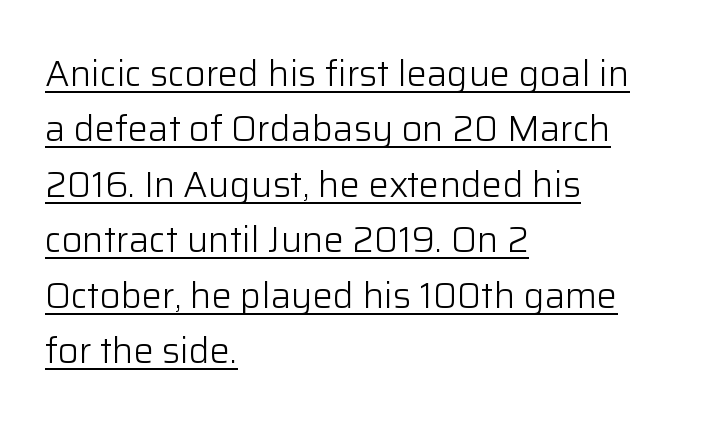
Q: Is the text bold? A: No.
Q: Is the text italic (slanted)? A: No, it is upright.
Q: Is the typeface a serif or a sans-serif typeface? A: Sans-serif.
Q: Is the text underlined? A: Yes.
Q: How is the paragraph aligned? A: Left-aligned.
Q: Is the spacing between letters normal or unusually wide? A: Normal.
Q: Is the spacing between lines tight, normal or loose? A: Normal.
Q: Width (condensed, normal, or wide)? A: Normal.
Q: Stroke contrast? A: Low.
Q: x-height? A: Medium.
Q: Monospaced? A: No.
